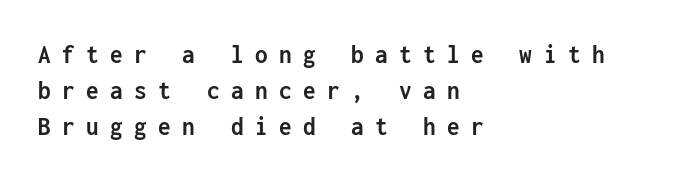
Q: Is the text bold? A: Yes.
Q: Is the text italic (slanted)? A: No, it is upright.
Q: Is the typeface a serif or a sans-serif typeface? A: Sans-serif.
Q: Is the text underlined? A: No.
Q: How is the paragraph aligned? A: Left-aligned.
Q: Is the spacing between letters normal or unusually wide? A: Unusually wide.
Q: Is the spacing between lines tight, normal or loose? A: Normal.
Q: Width (condensed, normal, or wide)? A: Condensed.
Q: Stroke contrast? A: Low.
Q: x-height? A: Medium.
Q: Monospaced? A: Yes.
